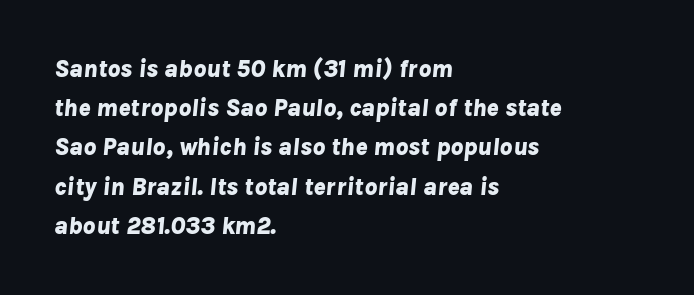
Q: Is the text bold? A: Yes.
Q: Is the text italic (slanted)? A: Yes, it leans right by about 8 degrees.
Q: Is the text underlined? A: No.
Q: How is the paragraph aligned? A: Left-aligned.
Q: Is the spacing between letters normal or unusually wide? A: Normal.
Q: Is the spacing between lines tight, normal or loose? A: Normal.
